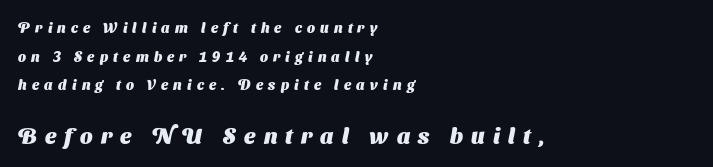
Weight: bold. In terms of letterspacing, this is a distinctly airy, spread setting. Honestly, the rows look like they've been pulled way apart. Short and long lines alike share a common starting point at left.
